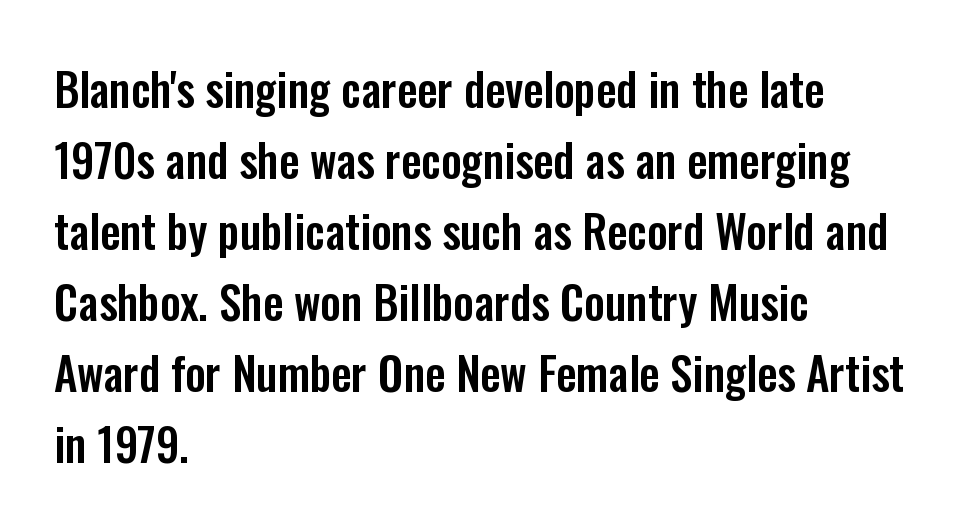
The image shows 45 px condensed sans-serif type, upright; set left-aligned, normal line spacing (1.58x), normal letter spacing, not underlined; low stroke contrast and a medium x-height.
